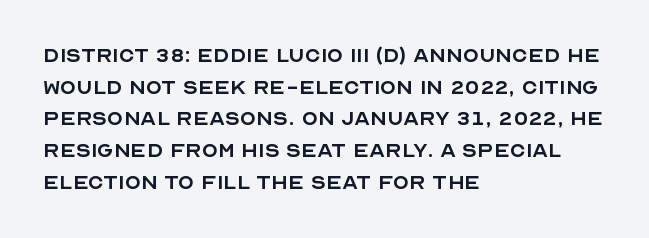
Q: Is the text bold? A: No.
Q: Is the text italic (slanted)? A: No, it is upright.
Q: Is the text underlined? A: No.
Q: How is the paragraph aligned? A: Left-aligned.
Q: Is the spacing between letters normal or unusually wide? A: Normal.
